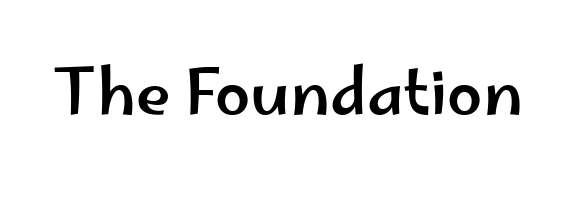
Lines of text with bare space underneath. Observe the ordinary spacing: letters are neighbours, not strangers. Spacing verdict: proportional, widths tailored to each character. Unlike italic type, these characters show no tilt at all. A typesetter would label this face a sans.
